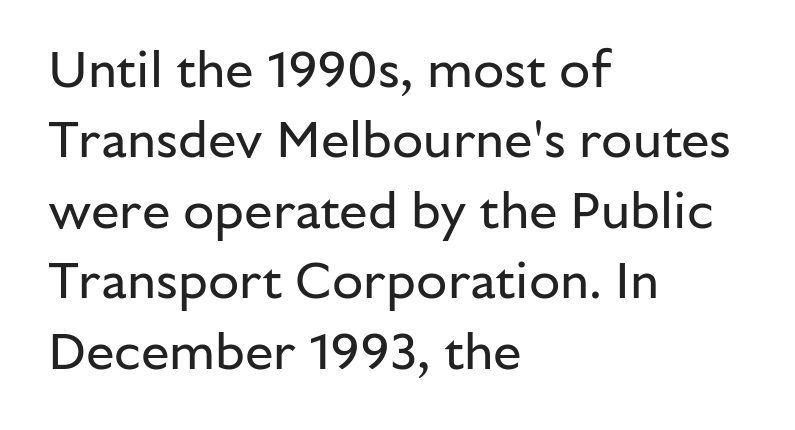
The font's upright variant was chosen for this text. Casual observation: everything's shoved over to the left. The passage shown is typed in a proportional face where columns would drift. No extra tracking has been applied to these lines.
